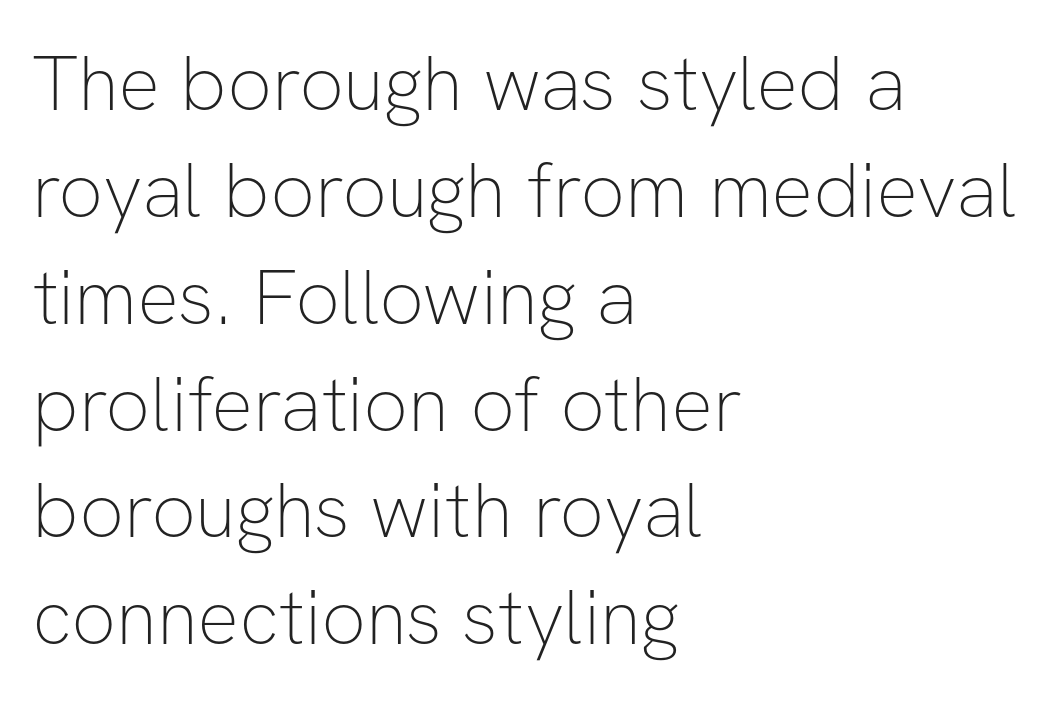
{"serif": "no", "italic": "no", "bold": "no", "weight": "thin", "width": "normal", "stroke_contrast": "low", "x_height": "medium", "monospaced": "no", "underline": "no", "align": "left", "line_spacing": "normal", "line_spacing_ratio": 1.37, "letter_spacing": "normal", "letter_spacing_em": 0.0, "glyph_px": 78}
